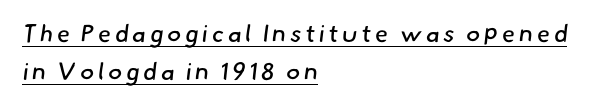
The image shows 24 px text type; set left-aligned, normal line spacing (1.57x), underlined.
